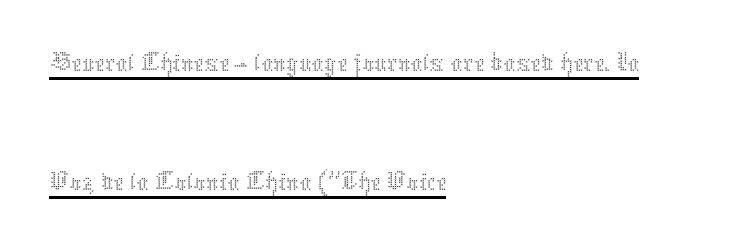
Varying glyph widths throughout — classic text-font behaviour. Teacher's note: observe the even left margin — that is flush-left alignment. What decoration does the sample have? An underline. Do the letters lean? They stand straight. Heft: none added — not bold. These lines keep a tight, regular rhythm from letter to letter.
